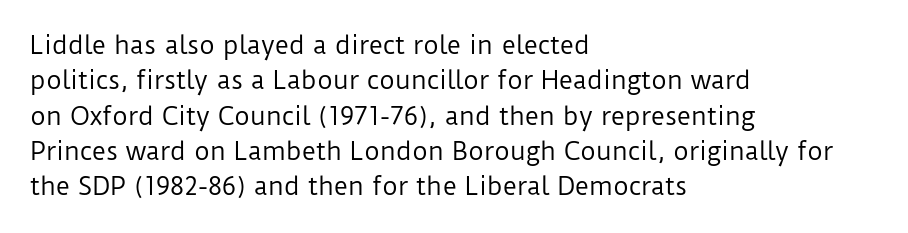
Tracking value appears to be zero — textbook default spacing. Posture: straight, roman, zero tilt. Leftover space on each line is placed entirely after the last word. This is not heavy type; no bold has been used.
